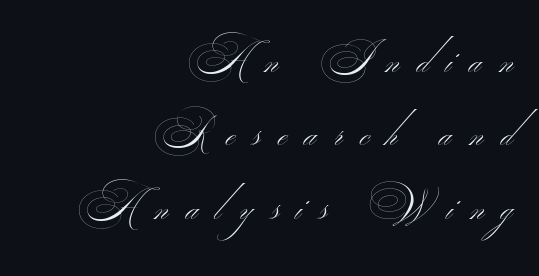
Is the letter spacing exaggerated? Yes — the characters are pushed far apart. Nothing heavy about these letters — not bold at all. Line ends are locked; line starts wander. Varying glyph widths throughout — classic text-font behaviour.
